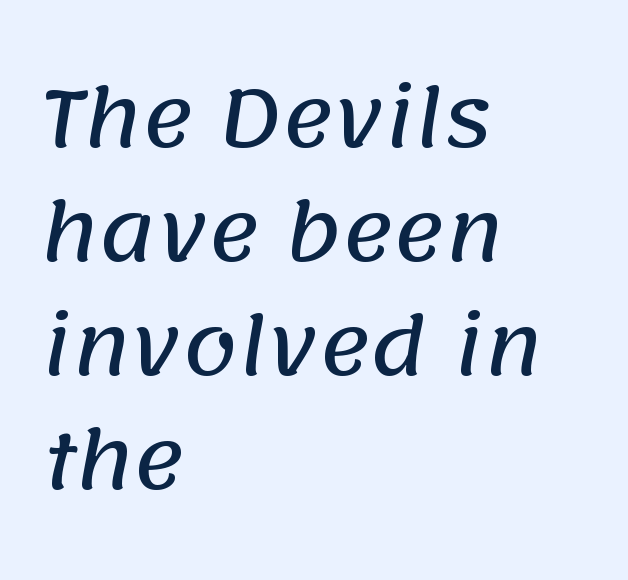
{"serif": "no", "width": "normal", "stroke_contrast": "low", "x_height": "large", "monospaced": "no", "underline": "no", "align": "left", "line_spacing": "normal", "line_spacing_ratio": 1.46, "letter_spacing": "normal", "letter_spacing_em": 0.0, "glyph_px": 78}
